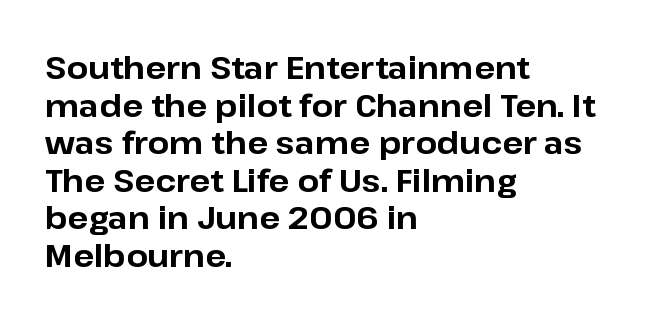
Q: Is the text bold? A: Yes.
Q: Is the text italic (slanted)? A: No, it is upright.
Q: Is the typeface a serif or a sans-serif typeface? A: Sans-serif.
Q: Is the text underlined? A: No.
Q: How is the paragraph aligned? A: Left-aligned.
Q: Is the spacing between letters normal or unusually wide? A: Normal.
Q: Width (condensed, normal, or wide)? A: Normal.
Q: Stroke contrast? A: Low.
Q: x-height? A: Medium.
Q: Monospaced? A: No.
